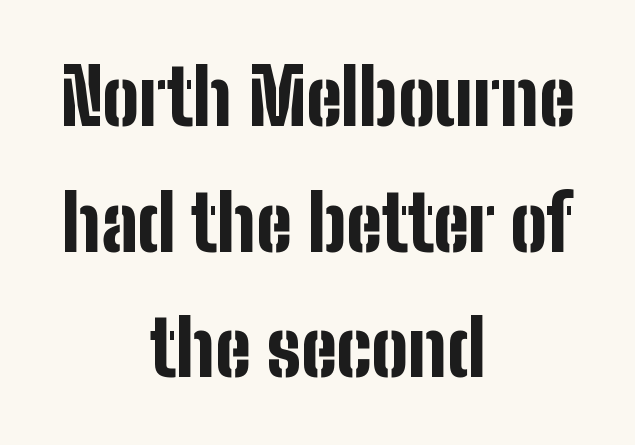
The image shows 77 px bold, condensed sans-serif type, upright; set centered, normal line spacing (1.63x), normal letter spacing, not underlined; low stroke contrast and a medium x-height.
